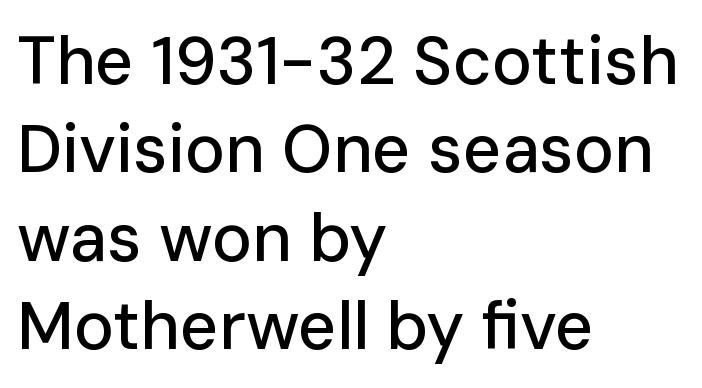
The image shows 67 px sans-serif type, upright; set left-aligned, normal line spacing (1.32x), normal letter spacing, not underlined; low stroke contrast and a medium x-height.
